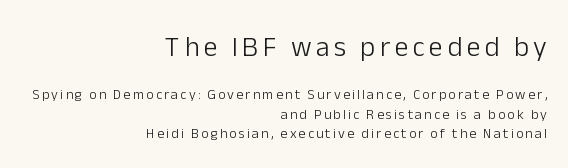
Heaviness? Minimal to ordinary, like unemphasized prose. Line spacing here is normal. Look at the glyph heights: the upper group is clearly the bigger setting. The type family on display is of the sans-serif kind. This sample has the flowing, uneven cadence of proportional lettering.
